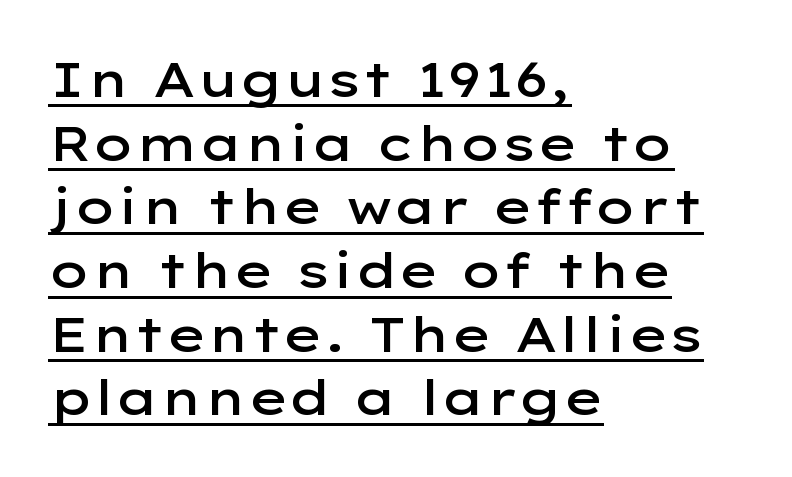
The rendering uses natural spacing where letterforms have individual widths. Its strokes are somewhat broadened, the hallmark of semibold type. The lettering holds an erect, upright posture throughout. Notice how a bar underscores the lettering throughout. Type style note: lacks serifs. The lines are quadded left.
